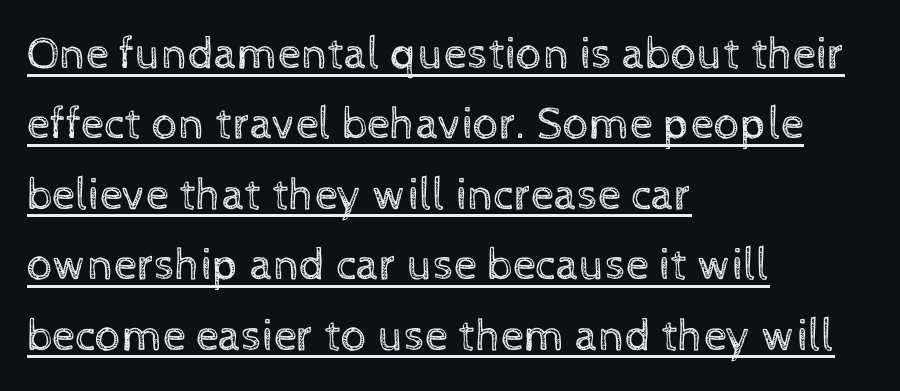
{"italic": "no", "bold": "no", "weight": "regular", "width": "normal", "x_height": "medium", "monospaced": "no", "underline": "yes", "align": "left", "line_spacing": "normal", "line_spacing_ratio": 1.53, "letter_spacing": "normal", "letter_spacing_em": 0.0, "glyph_px": 46}
